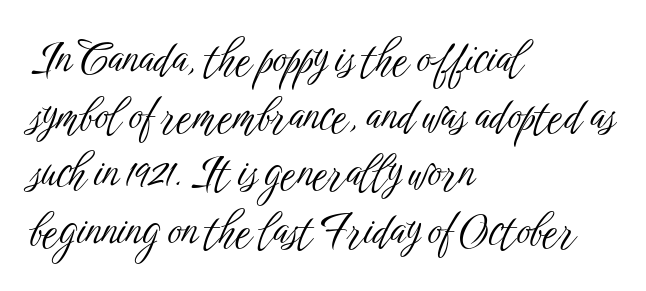
The image shows 43 px light, condensed sans-serif type; set left-aligned, normal line spacing (1.33x), normal letter spacing, not underlined; low stroke contrast and a medium x-height.
